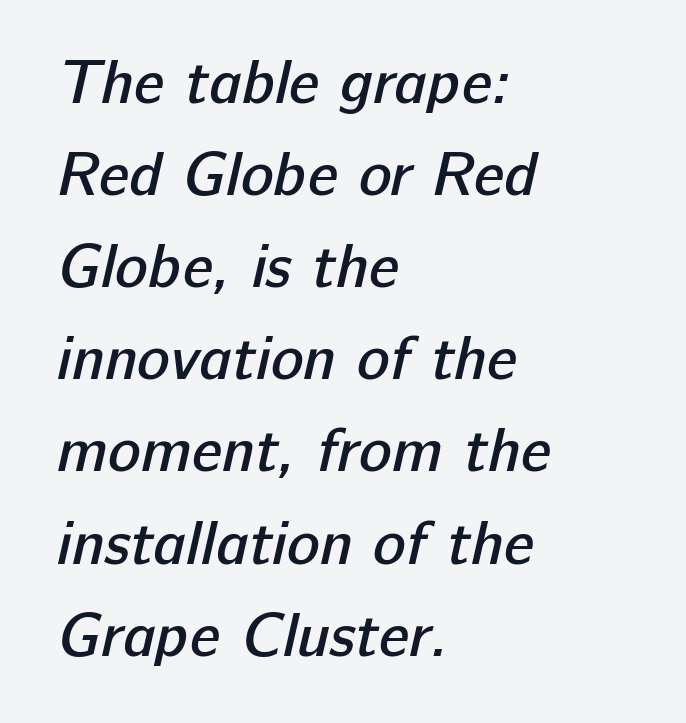
The image shows 61 px semibold sans-serif type; set left-aligned, normal line spacing (1.51x), normal letter spacing, not underlined; low stroke contrast and a medium x-height.
